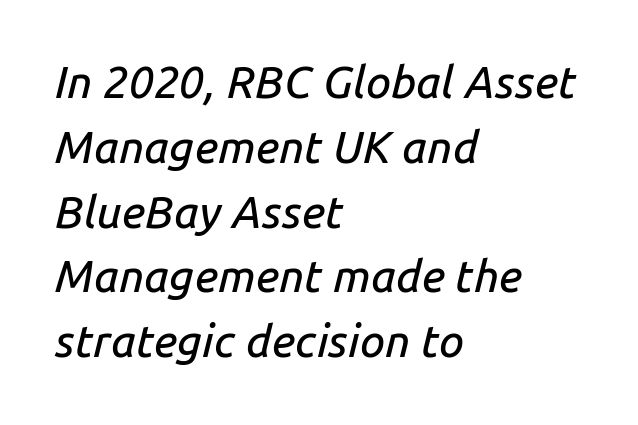
The setting favours the left margin, as ordinary paragraphs usually do. The glyphs are unaccompanied by any horizontal stroke below them. Baseline-to-baseline distance is the conventional proportion of letter height. In terms of posture, this sample is oblique. You could not count columns in this text — the font is proportionally spaced.
